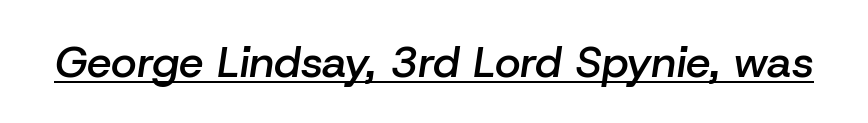
Here the designer chose a conventional face with non-uniform glyph widths. Slightly chunky letters — semibold, I'd say, not full bold. Default kerning and tracking; the words read as compact shapes. Notice how the stems are inclined rather than vertical — that's the hallmark of italics. The rendering uses the underline text-decoration.
